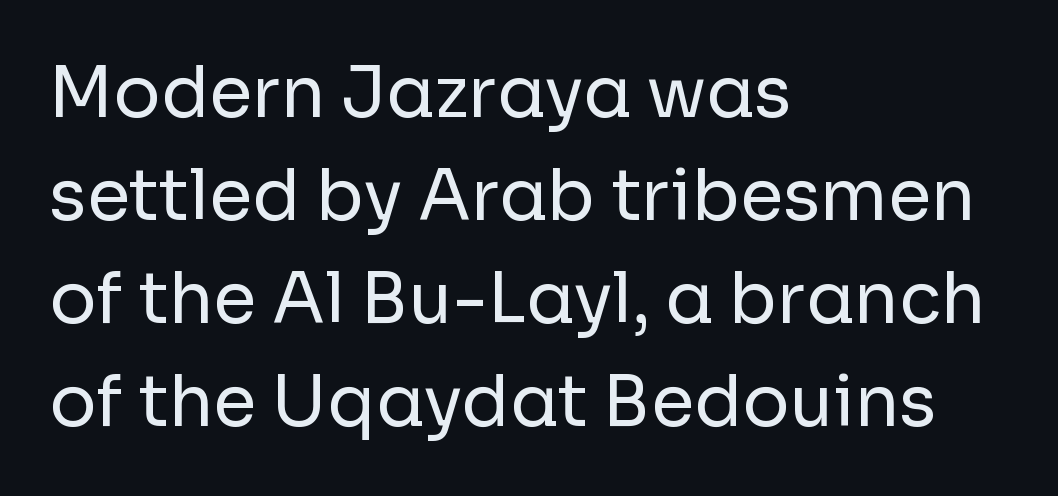
Q: Is the text bold? A: No.
Q: Is the text italic (slanted)? A: No, it is upright.
Q: Is the typeface a serif or a sans-serif typeface? A: Sans-serif.
Q: Is the text underlined? A: No.
Q: How is the paragraph aligned? A: Left-aligned.
Q: Is the spacing between letters normal or unusually wide? A: Normal.
Q: Is the spacing between lines tight, normal or loose? A: Normal.
Q: Width (condensed, normal, or wide)? A: Normal.
Q: Stroke contrast? A: Low.
Q: x-height? A: Medium.
Q: Monospaced? A: No.
